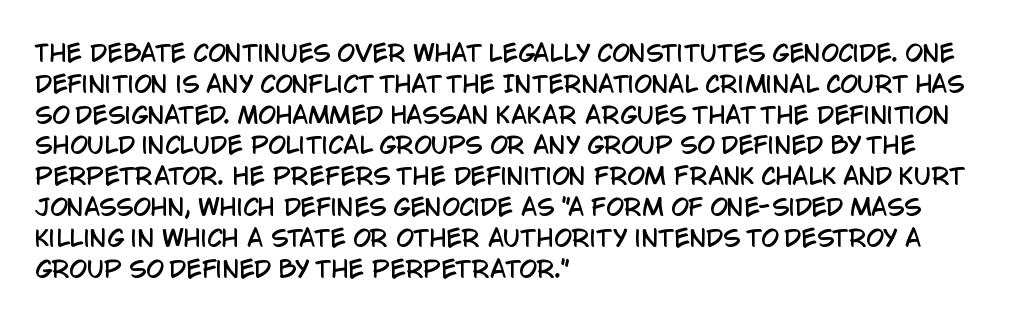
The glyphs are unaccompanied by any horizontal stroke below them. Quick note: not italic, upright. Each word holds together tightly as a unit, with standard inter-letter gaps. The paragraph shown leans on its left margin. Does the leading feel generous? No, just average.
